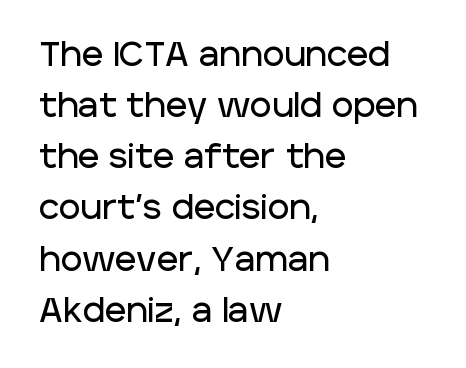
The image shows 33 px sans-serif type, upright; set left-aligned, normal line spacing (1.55x), normal letter spacing, not underlined; low stroke contrast and a large x-height.
